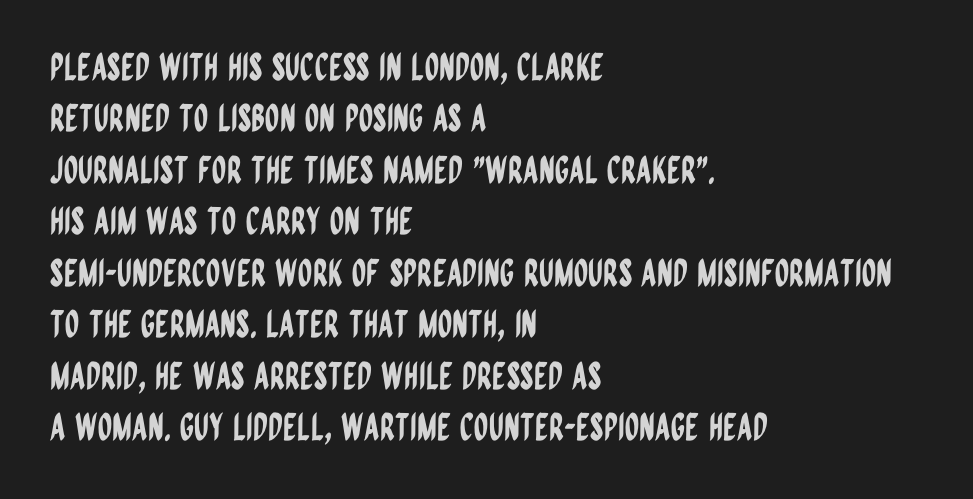
The image shows 37 px condensed sans-serif type, upright; set left-aligned, normal line spacing (1.39x), normal letter spacing, not underlined; low stroke contrast and a large x-height.
